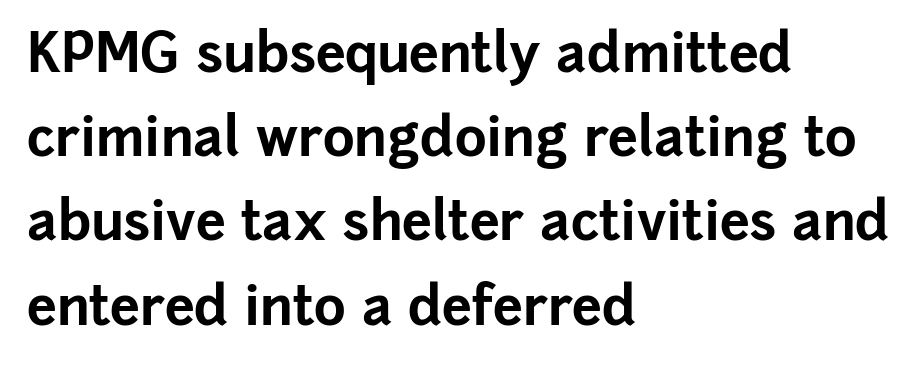
Q: Is the text bold? A: Yes.
Q: Is the text italic (slanted)? A: No, it is upright.
Q: Is the typeface a serif or a sans-serif typeface? A: Sans-serif.
Q: Is the text underlined? A: No.
Q: How is the paragraph aligned? A: Left-aligned.
Q: Is the spacing between letters normal or unusually wide? A: Normal.
Q: Is the spacing between lines tight, normal or loose? A: Normal.
Q: Width (condensed, normal, or wide)? A: Normal.
Q: Stroke contrast? A: Low.
Q: x-height? A: Medium.
Q: Monospaced? A: No.
